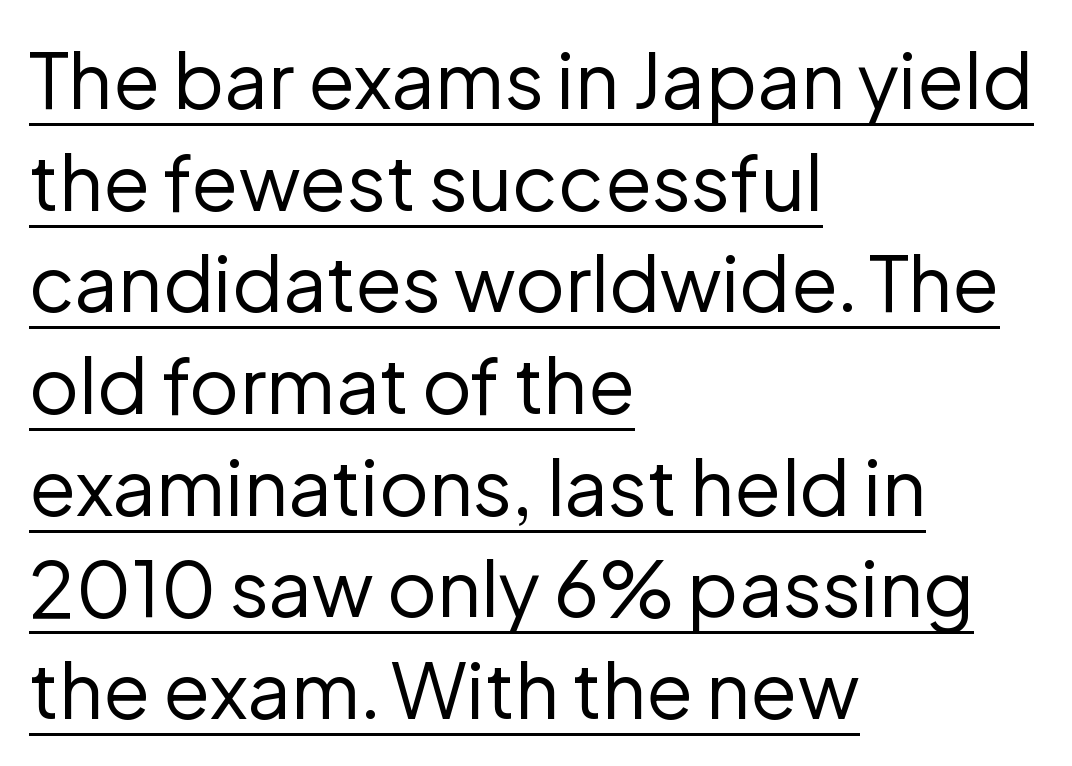
Q: Is the text bold? A: No.
Q: Is the text italic (slanted)? A: No, it is upright.
Q: Is the typeface a serif or a sans-serif typeface? A: Sans-serif.
Q: Is the text underlined? A: Yes.
Q: How is the paragraph aligned? A: Left-aligned.
Q: Is the spacing between letters normal or unusually wide? A: Normal.
Q: Is the spacing between lines tight, normal or loose? A: Normal.
Q: Width (condensed, normal, or wide)? A: Normal.
Q: Stroke contrast? A: Low.
Q: x-height? A: Medium.
Q: Monospaced? A: No.
